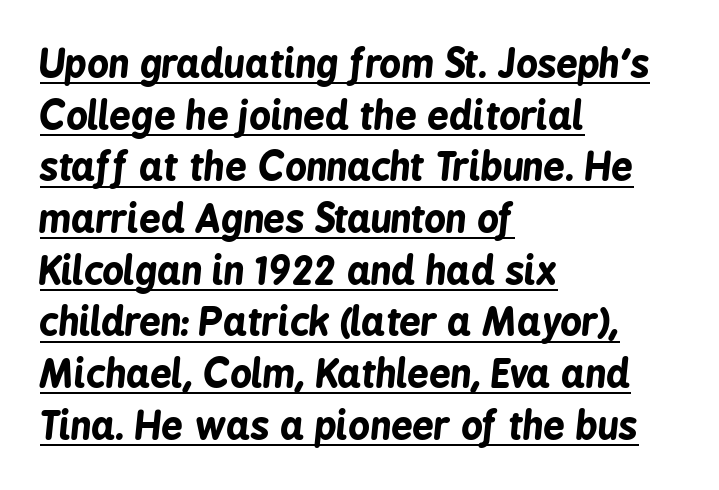
Q: Is the text bold? A: Yes.
Q: Is the text italic (slanted)? A: Yes, it leans right by about 6 degrees.
Q: Is the text underlined? A: Yes.
Q: How is the paragraph aligned? A: Left-aligned.
Q: Is the spacing between letters normal or unusually wide? A: Normal.
Q: Is the spacing between lines tight, normal or loose? A: Normal.
Q: Width (condensed, normal, or wide)? A: Condensed.
Q: Stroke contrast? A: Low.
Q: x-height? A: Medium.
Q: Monospaced? A: No.
